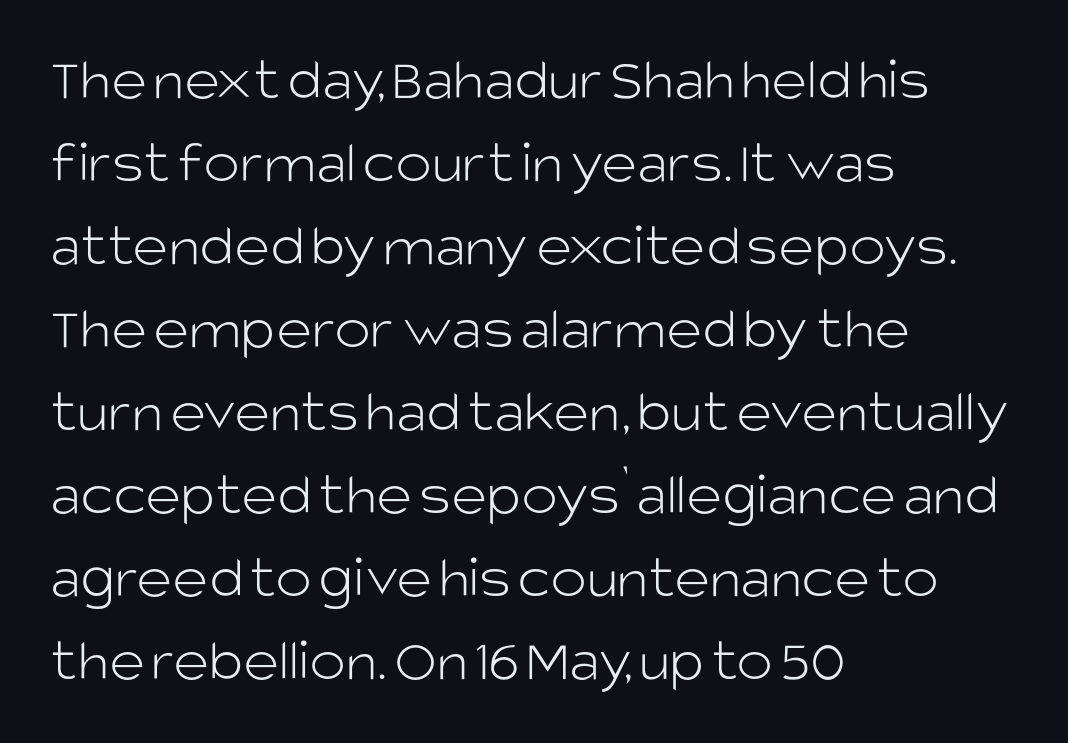
Q: Is the text bold? A: No.
Q: Is the text italic (slanted)? A: No, it is upright.
Q: Is the typeface a serif or a sans-serif typeface? A: Sans-serif.
Q: Is the text underlined? A: No.
Q: How is the paragraph aligned? A: Left-aligned.
Q: Is the spacing between letters normal or unusually wide? A: Normal.
Q: Is the spacing between lines tight, normal or loose? A: Normal.
Q: Width (condensed, normal, or wide)? A: Normal.
Q: Stroke contrast? A: Low.
Q: x-height? A: Large.
Q: Monospaced? A: No.
